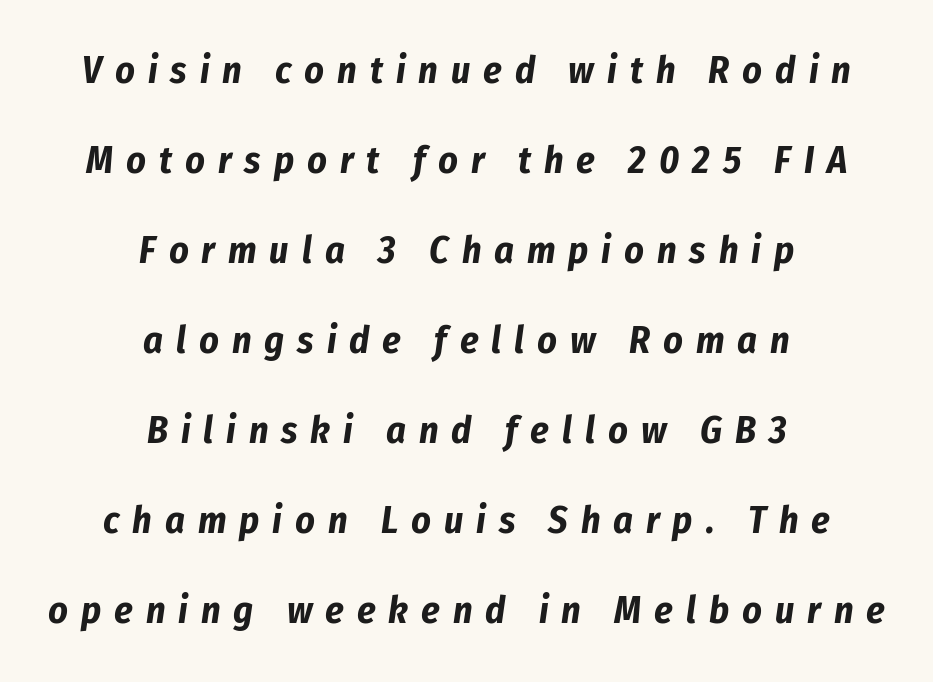
{"italic": "yes", "lean": "right", "slant_degrees": 8, "bold": "yes", "weight": "bold", "width": "condensed", "stroke_contrast": "low", "x_height": "medium", "monospaced": "no", "underline": "no", "align": "center", "line_spacing": "loose", "line_spacing_ratio": 2.37, "letter_spacing": "wide", "letter_spacing_em": 0.34, "glyph_px": 38}
